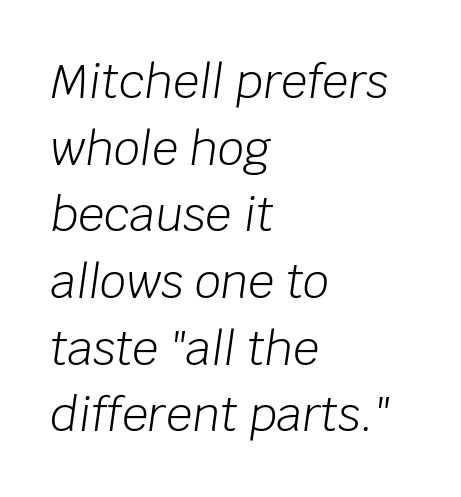
Q: Is the text bold? A: No.
Q: Is the text italic (slanted)? A: Yes, it leans right by about 8 degrees.
Q: Is the text underlined? A: No.
Q: How is the paragraph aligned? A: Left-aligned.
Q: Is the spacing between letters normal or unusually wide? A: Normal.
Q: Is the spacing between lines tight, normal or loose? A: Normal.
Q: Width (condensed, normal, or wide)? A: Normal.
Q: Stroke contrast? A: Low.
Q: x-height? A: Large.
Q: Monospaced? A: No.
